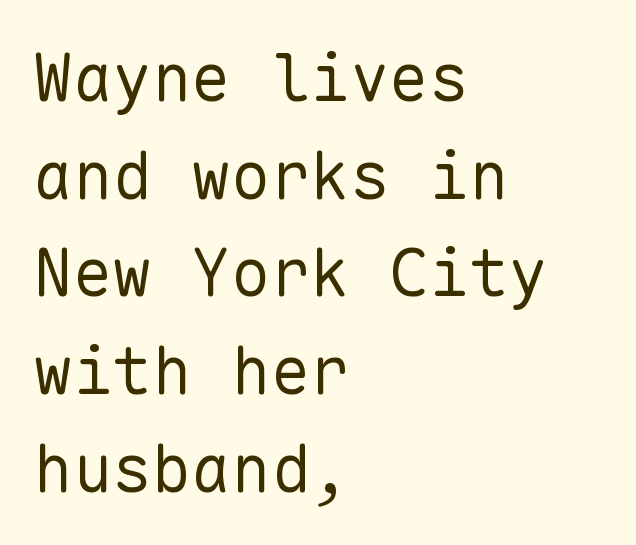
The image shows 66 px regular-weight sans-serif type, upright, monospaced; set left-aligned, normal line spacing (1.48x), normal letter spacing, not underlined; low stroke contrast and a medium x-height.
